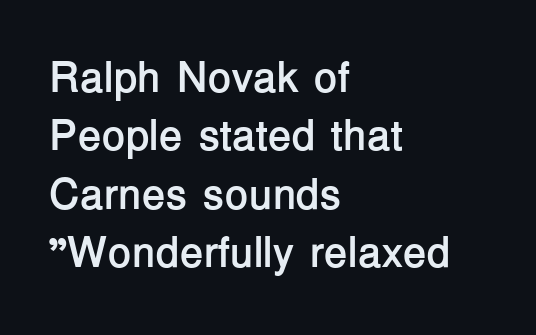
The image shows 43 px semibold sans-serif type, upright; set left-aligned, normal line spacing (1.36x), normal letter spacing, not underlined; low stroke contrast and a medium x-height.
